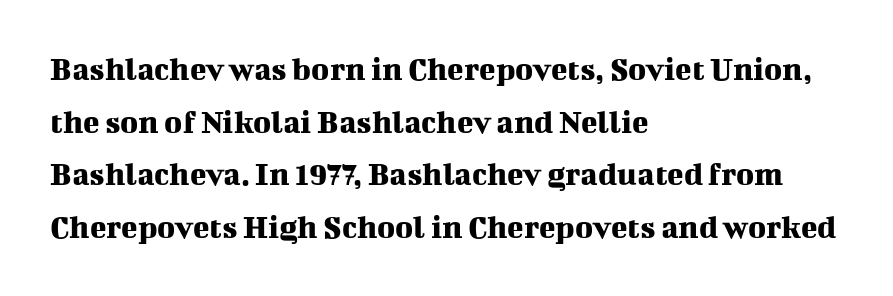
{"serif": "yes", "italic": "no", "width": "normal", "stroke_contrast": "medium", "x_height": "medium", "monospaced": "no", "underline": "no", "align": "left", "line_spacing": "normal", "line_spacing_ratio": 1.55, "letter_spacing": "normal", "letter_spacing_em": 0.0, "glyph_px": 34}
